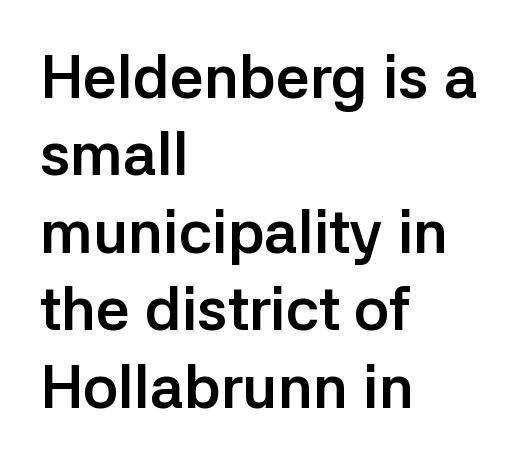
This sample uses a sans-serif face. You could not count columns in this text — the font is proportionally spaced. The lines in this sample share a left origin and differ only in where they stop. The foot of each line stays bare and open. A dark, heavy texture on the line: the type is bold. How are the letters spaced? Ordinarily, with no added tracking.
